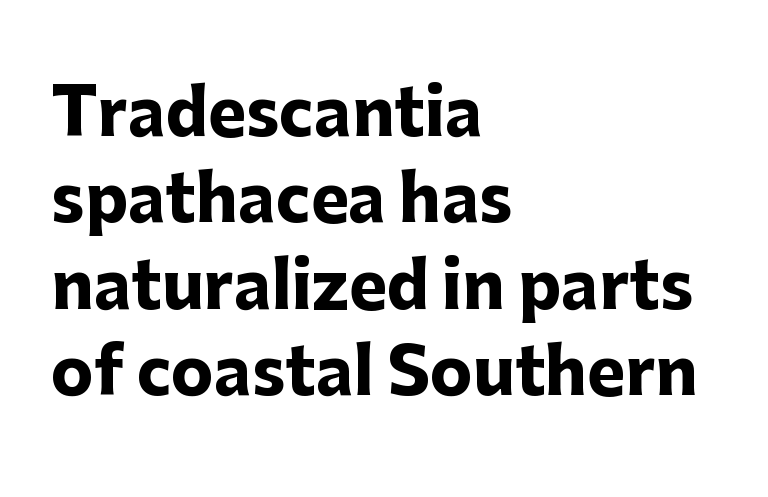
Underline: absent. Left-aligned paragraph, ragged on the right. Baseline-to-baseline distance is the conventional proportion of letter height. The typography opts for an upright posture over an oblique one. The type family on display is of the sans-serif kind.
